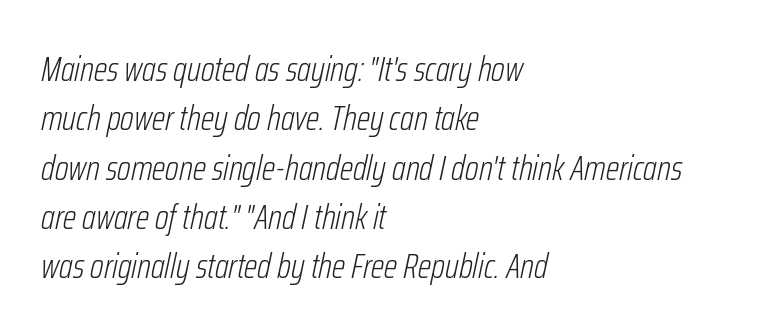
One glance says typical: line gaps are just what's usual. Tall strokes in this sample are angled rather than plumb. The compositor pushed each line to the left boundary. Character widths vary here, with narrow letters taking less room than wide ones.
